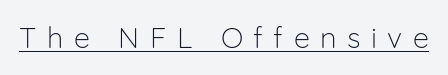
The image shows 29 px light sans-serif type, upright; set unusually wide letter spacing (+0.36 em), underlined; low stroke contrast and a medium x-height.
